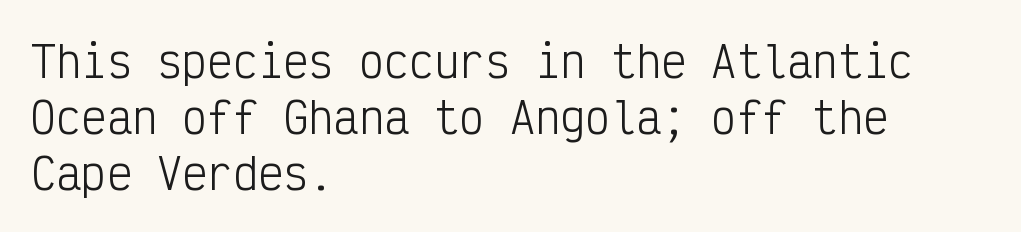
{"serif": "no", "italic": "no", "bold": "no", "weight": "light", "width": "condensed", "stroke_contrast": "low", "x_height": "medium", "monospaced": "yes", "underline": "no", "align": "left", "line_spacing": "normal", "line_spacing_ratio": 1.33, "letter_spacing": "normal", "letter_spacing_em": 0.0, "glyph_px": 42}
